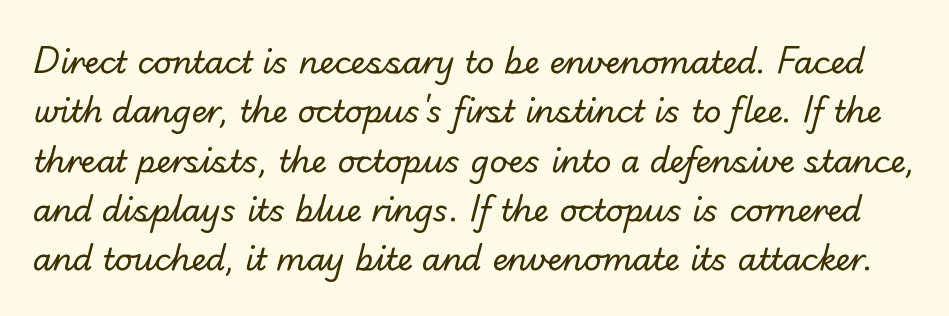
{"serif": "no", "bold": "no", "weight": "regular", "width": "normal", "stroke_contrast": "low", "x_height": "small", "monospaced": "no", "underline": "no", "line_spacing": "normal", "line_spacing_ratio": 1.59, "letter_spacing": "normal", "letter_spacing_em": 0.0, "glyph_px": 31}
